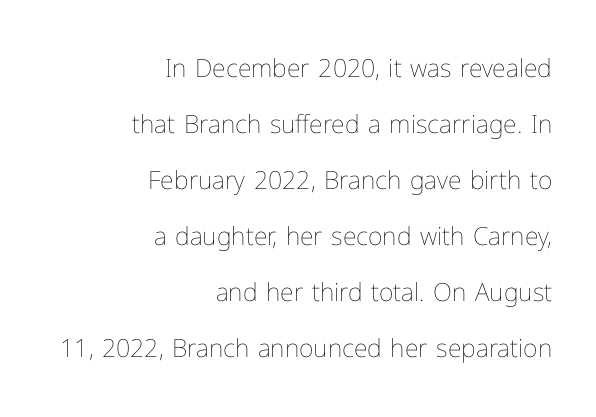
The image shows 25 px text type, upright; set right-aligned, loose line spacing (2.24x), normal letter spacing, not underlined.
